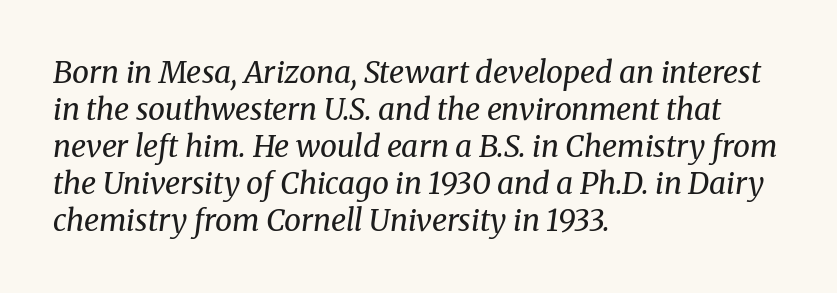
Q: Is the text bold? A: No.
Q: Is the text italic (slanted)? A: Yes, it leans right by about 8 degrees.
Q: Is the typeface a serif or a sans-serif typeface? A: Serif.
Q: Is the text underlined? A: No.
Q: How is the paragraph aligned? A: Left-aligned.
Q: Is the spacing between letters normal or unusually wide? A: Normal.
Q: Width (condensed, normal, or wide)? A: Normal.
Q: Stroke contrast? A: Medium.
Q: x-height? A: Medium.
Q: Monospaced? A: No.
